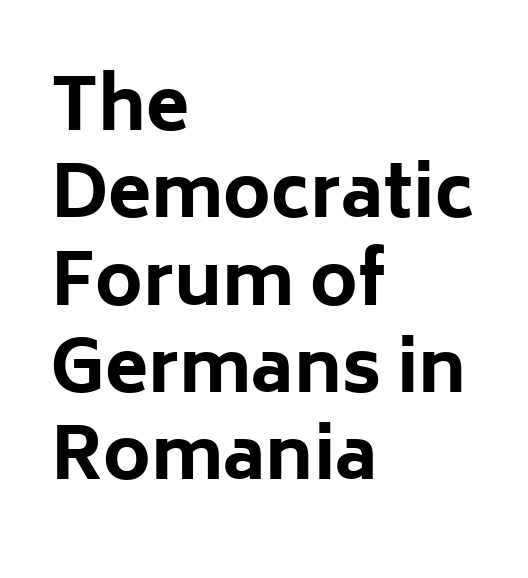
The image shows 71 px bold sans-serif type, upright; set left-aligned, line spacing 1.23x, normal letter spacing, not underlined; low stroke contrast and a medium x-height.
